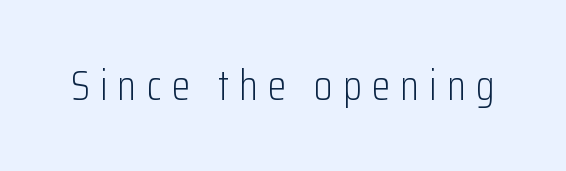
{"serif": "no", "italic": "no", "bold": "no", "weight": "light", "width": "condensed", "stroke_contrast": "low", "x_height": "medium", "monospaced": "no", "underline": "no", "letter_spacing": "wide", "letter_spacing_em": 0.24, "glyph_px": 42}
